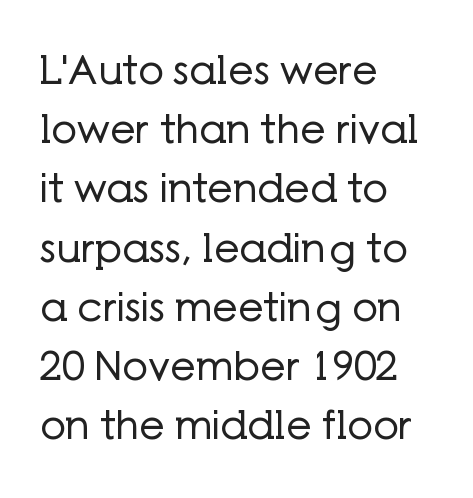
These lines stack with their left ends in a neat column. Each stroke keeps to a modest, everyday thickness or less. The glyphs are unaccompanied by any horizontal stroke below them. The face used here is a sans, in the tradition of grotesques and geometrics.
